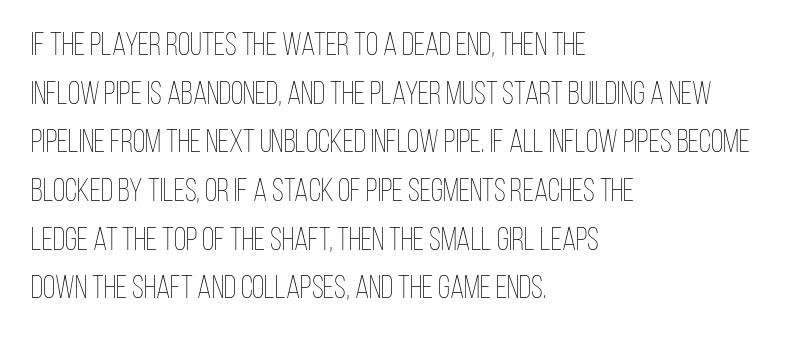
{"italic": "no", "bold": "no", "weight": "thin", "width": "condensed", "stroke_contrast": "low", "x_height": "large", "monospaced": "no", "underline": "no", "align": "left", "line_spacing": "normal", "line_spacing_ratio": 1.52, "letter_spacing": "normal", "letter_spacing_em": 0.0, "glyph_px": 32}
